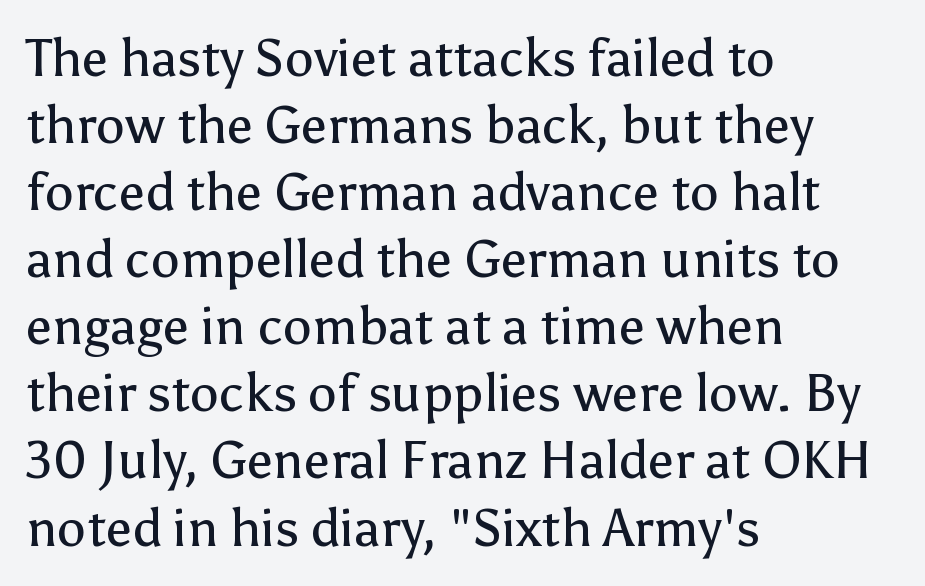
The image shows 52 px regular-weight sans-serif type, upright; set left-aligned, normal line spacing (1.29x), normal letter spacing, not underlined; low stroke contrast and a medium x-height.
